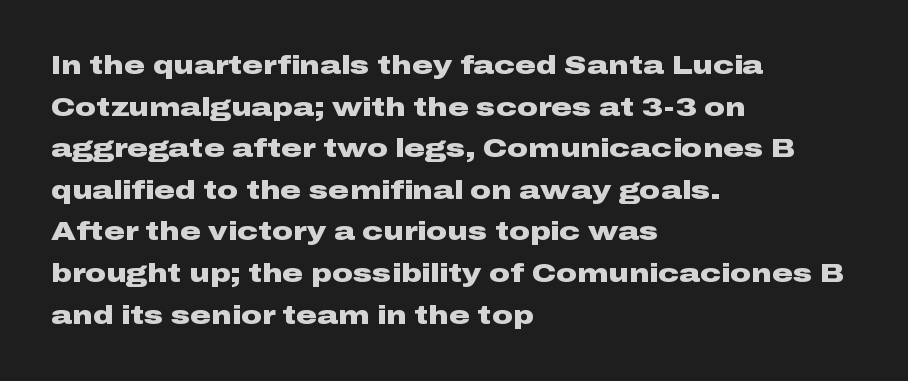
Q: Is the text bold? A: Yes.
Q: Is the text italic (slanted)? A: No, it is upright.
Q: Is the text underlined? A: No.
Q: How is the paragraph aligned? A: Left-aligned.
Q: Is the spacing between letters normal or unusually wide? A: Normal.
Q: Is the spacing between lines tight, normal or loose? A: Normal.
